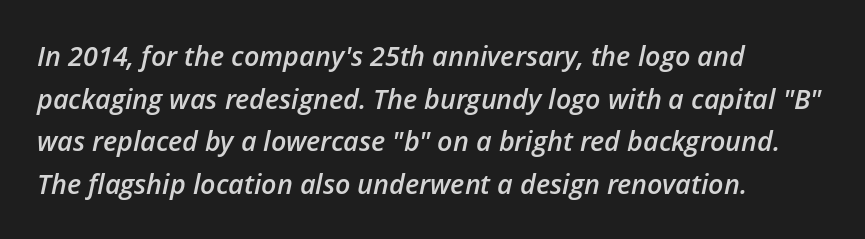
Q: Is the text bold? A: Semi-bold.
Q: Is the text italic (slanted)? A: Yes, it leans right by about 12 degrees.
Q: Is the text underlined? A: No.
Q: How is the paragraph aligned? A: Left-aligned.
Q: Is the spacing between letters normal or unusually wide? A: Normal.
Q: Is the spacing between lines tight, normal or loose? A: Normal.
